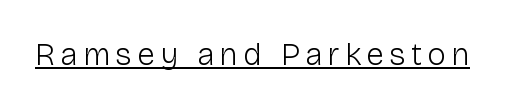
Q: Is the text bold? A: No.
Q: Is the text italic (slanted)? A: No, it is upright.
Q: Is the typeface a serif or a sans-serif typeface? A: Sans-serif.
Q: Is the text underlined? A: Yes.
Q: Width (condensed, normal, or wide)? A: Normal.
Q: Stroke contrast? A: Low.
Q: x-height? A: Medium.
Q: Monospaced? A: No.
